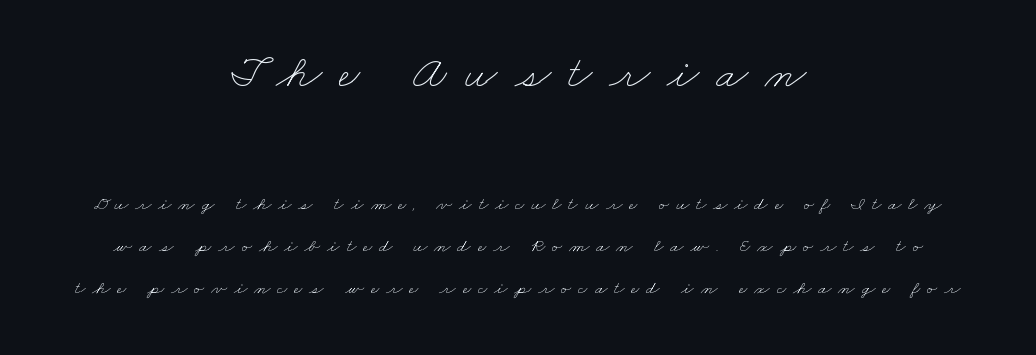
Caption: face not bold, strokes unweighted. The gaps between neighbouring characters are conspicuously large. Type size steps down from the first block to the second. Do the characters align in a grid? No, the font is proportional. Leading is clearly above the norm, producing a sparse column. The text block is weighted toward neither margin, spreading evenly from the middle.
